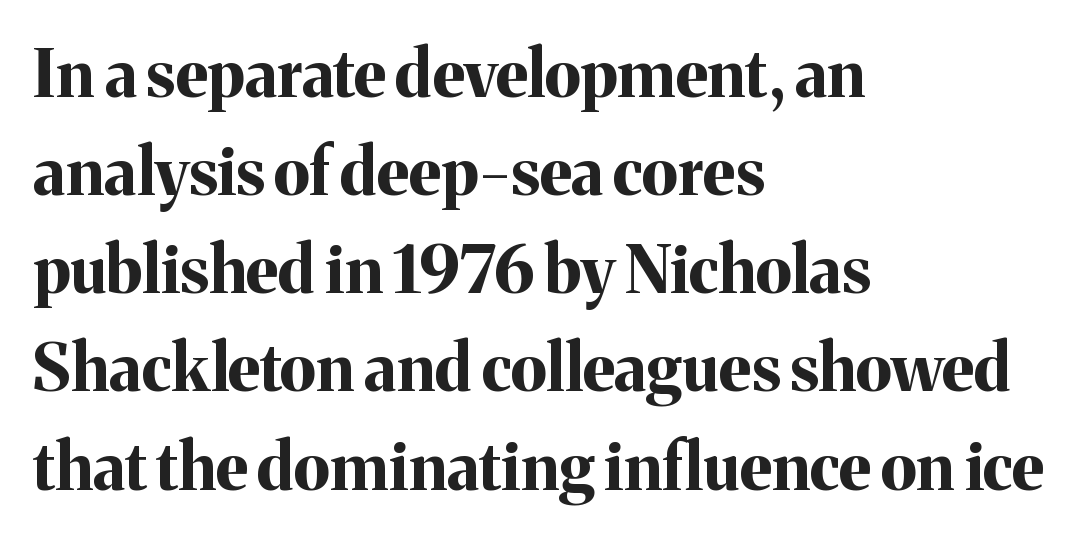
The image shows 65 px bold serif type, upright; set left-aligned, normal line spacing (1.51x), normal letter spacing, not underlined; medium stroke contrast and a medium x-height.
